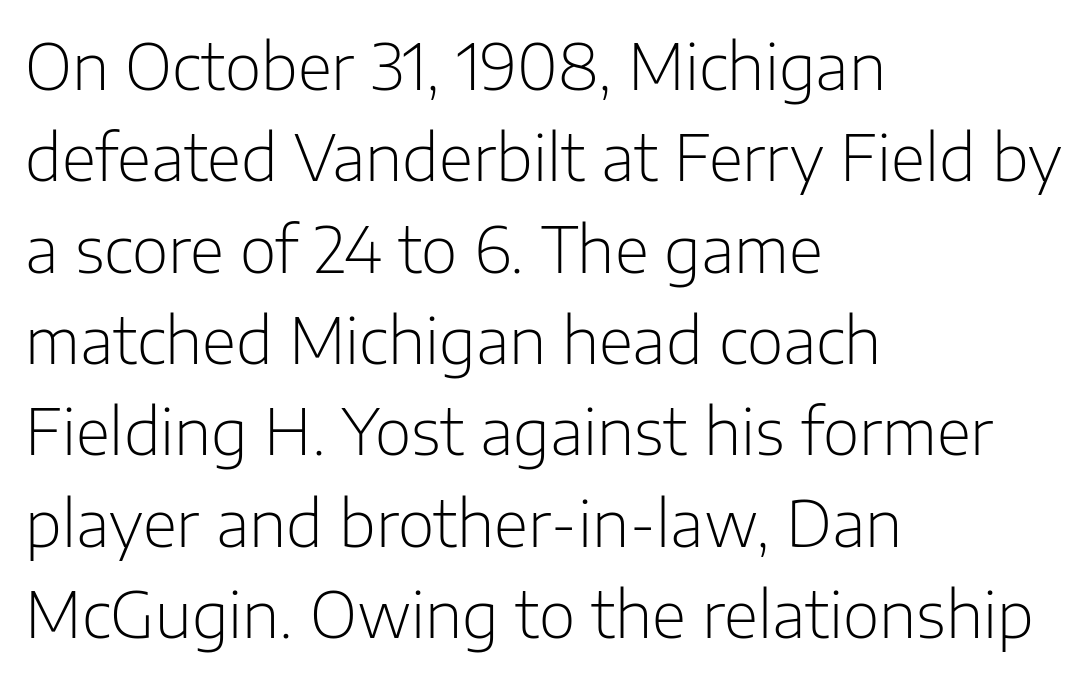
{"serif": "no", "italic": "no", "bold": "no", "weight": "light", "width": "normal", "stroke_contrast": "low", "x_height": "medium", "monospaced": "no", "underline": "no", "align": "left", "line_spacing": "normal", "line_spacing_ratio": 1.45, "letter_spacing": "normal", "letter_spacing_em": 0.0, "glyph_px": 63}
